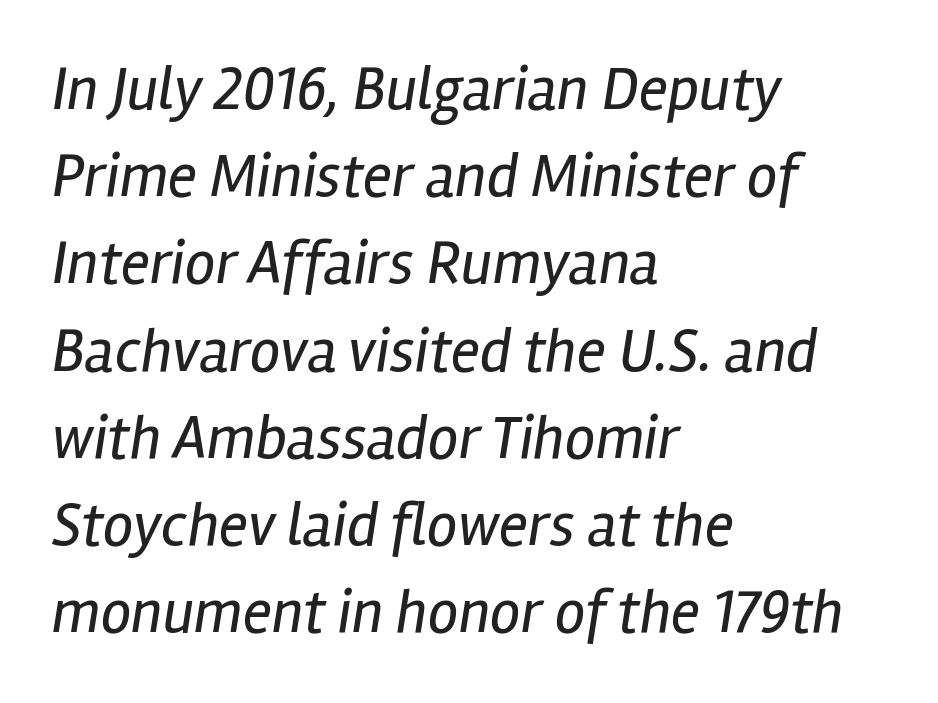
{"italic": "yes", "lean": "right", "slant_degrees": 12, "bold": "no", "weight": "regular", "width": "condensed", "stroke_contrast": "low", "x_height": "medium", "monospaced": "no", "underline": "no", "align": "left", "line_spacing": "normal", "line_spacing_ratio": 1.43, "letter_spacing": "normal", "letter_spacing_em": 0.0, "glyph_px": 61}
